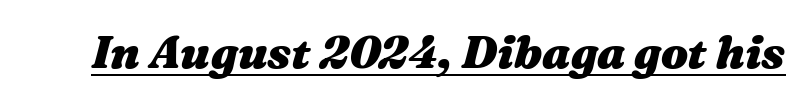
{"italic": "yes", "lean": "right", "slant_degrees": 16, "bold": "yes", "weight": "heavy", "width": "wide", "stroke_contrast": "medium", "x_height": "medium", "monospaced": "no", "underline": "yes", "letter_spacing": "normal", "letter_spacing_em": 0.0, "glyph_px": 45}
